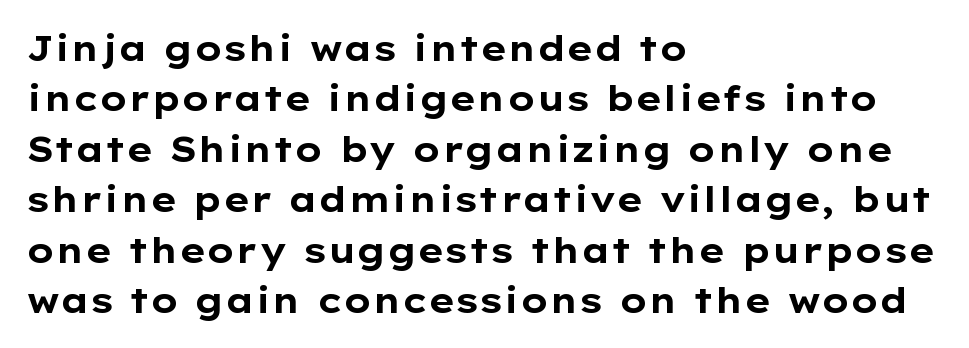
The image shows 35 px bold, wide sans-serif type, upright; set left-aligned, normal line spacing (1.44x), normal letter spacing, not underlined; low stroke contrast and a medium x-height.
